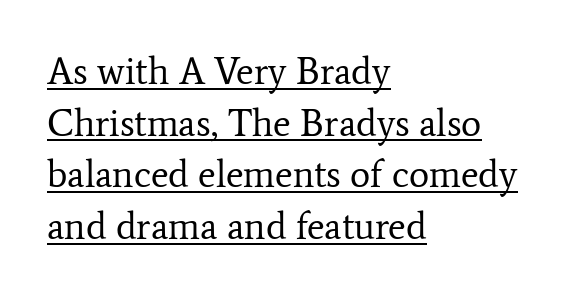
The image shows 38 px regular-weight serif type, upright; set left-aligned, normal line spacing (1.36x), normal letter spacing, underlined; low stroke contrast and a medium x-height.
